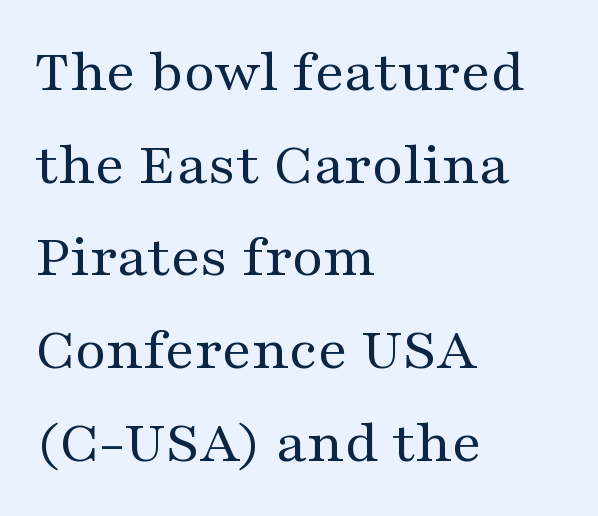
Q: Is the text bold? A: No.
Q: Is the text italic (slanted)? A: No, it is upright.
Q: Is the typeface a serif or a sans-serif typeface? A: Serif.
Q: Is the text underlined? A: No.
Q: How is the paragraph aligned? A: Left-aligned.
Q: Is the spacing between letters normal or unusually wide? A: Normal.
Q: Is the spacing between lines tight, normal or loose? A: Normal.
Q: Width (condensed, normal, or wide)? A: Wide.
Q: Stroke contrast? A: Medium.
Q: x-height? A: Medium.
Q: Monospaced? A: No.
